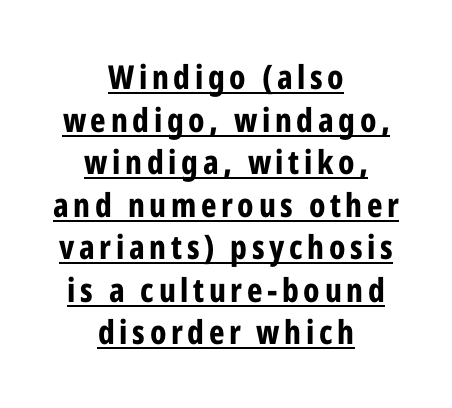
Q: Is the text bold? A: Yes.
Q: Is the text italic (slanted)? A: No, it is upright.
Q: Is the typeface a serif or a sans-serif typeface? A: Sans-serif.
Q: Is the text underlined? A: Yes.
Q: How is the paragraph aligned? A: Centered.
Q: Is the spacing between lines tight, normal or loose? A: Normal.
Q: Width (condensed, normal, or wide)? A: Condensed.
Q: Stroke contrast? A: Low.
Q: x-height? A: Medium.
Q: Monospaced? A: No.
